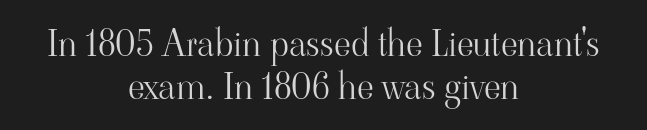
{"serif": "yes", "italic": "no", "bold": "no", "weight": "light", "width": "normal", "stroke_contrast": "high", "x_height": "small", "monospaced": "no", "underline": "no", "align": "center", "line_spacing": "tight", "line_spacing_ratio": 1.15, "letter_spacing": "normal", "letter_spacing_em": 0.0, "glyph_px": 37}
